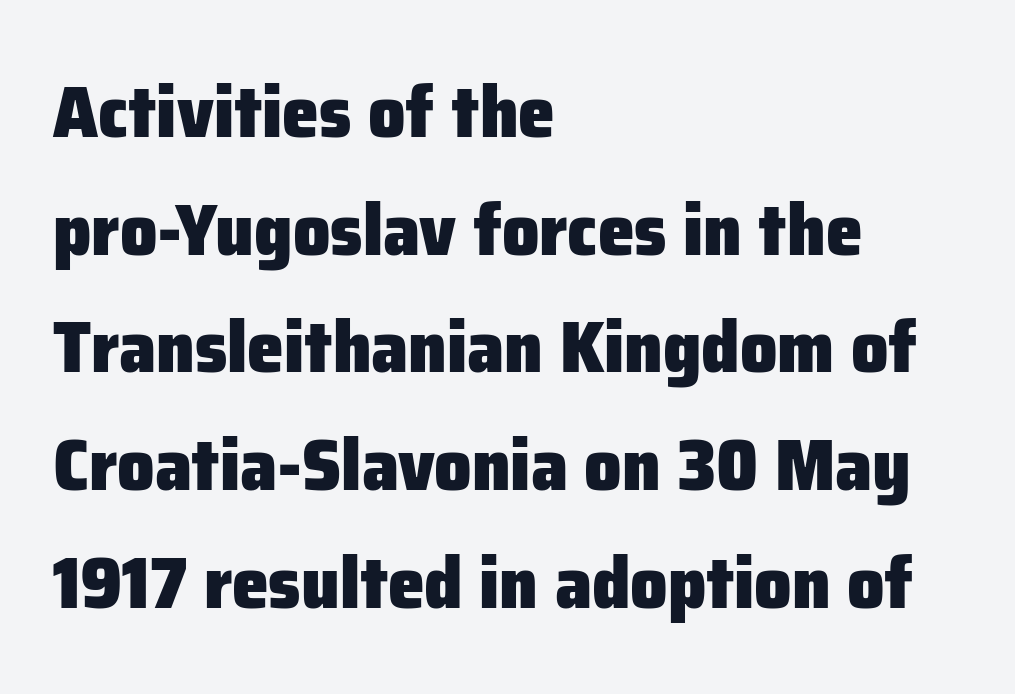
Q: Is the text bold? A: Yes.
Q: Is the text italic (slanted)? A: No, it is upright.
Q: Is the typeface a serif or a sans-serif typeface? A: Sans-serif.
Q: Is the text underlined? A: No.
Q: How is the paragraph aligned? A: Left-aligned.
Q: Is the spacing between letters normal or unusually wide? A: Normal.
Q: Is the spacing between lines tight, normal or loose? A: Normal.
Q: Width (condensed, normal, or wide)? A: Normal.
Q: Stroke contrast? A: Low.
Q: x-height? A: Medium.
Q: Monospaced? A: No.
